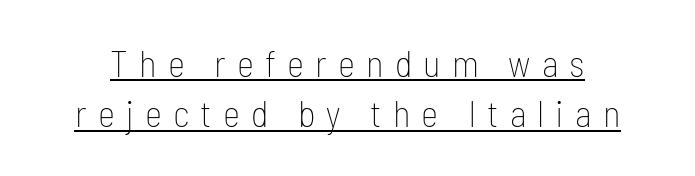
Q: Is the text bold? A: No.
Q: Is the text italic (slanted)? A: No, it is upright.
Q: Is the typeface a serif or a sans-serif typeface? A: Sans-serif.
Q: Is the text underlined? A: Yes.
Q: Is the spacing between letters normal or unusually wide? A: Unusually wide.
Q: Is the spacing between lines tight, normal or loose? A: Normal.
Q: Width (condensed, normal, or wide)? A: Condensed.
Q: Stroke contrast? A: Low.
Q: x-height? A: Medium.
Q: Monospaced? A: No.
